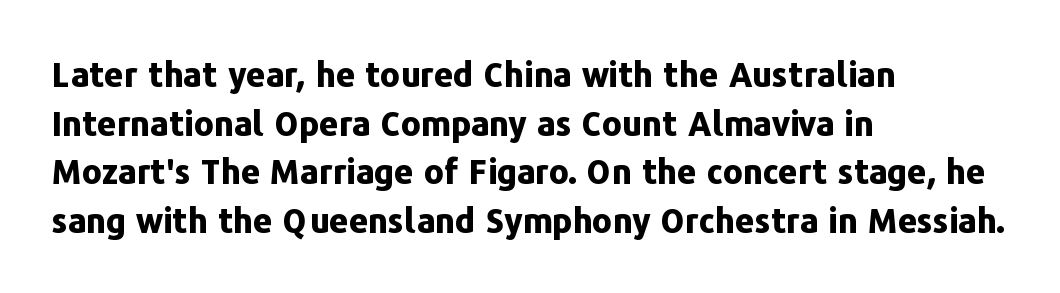
A typesetter would call this proportional, since set widths differ per character. In terms of letterspacing, this is plain default setting. What's the leading like? Ordinary, nothing unusual. Compared with a centered layout, this one pins lines to the left instead. The words here are not underlined. In terms of weight, the rendering is a true, heavy bold.
